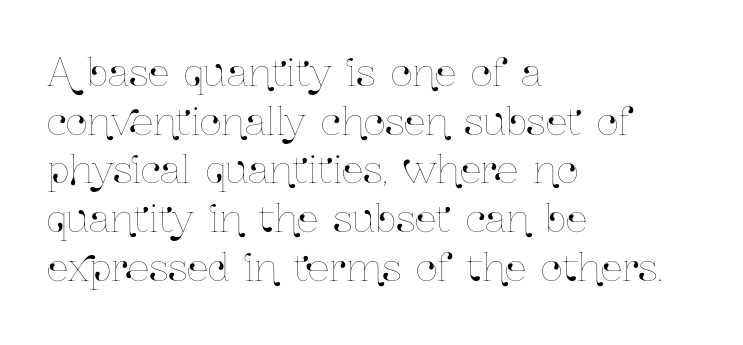
{"italic": "no", "width": "condensed", "stroke_contrast": "low", "x_height": "medium", "monospaced": "no", "underline": "no", "align": "left", "line_spacing": "normal", "line_spacing_ratio": 1.28, "letter_spacing": "normal", "letter_spacing_em": 0.0, "glyph_px": 38}
